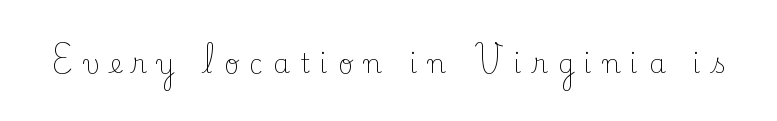
The image shows 26 px text type, upright; set unusually wide letter spacing (+0.4 em), not underlined.
